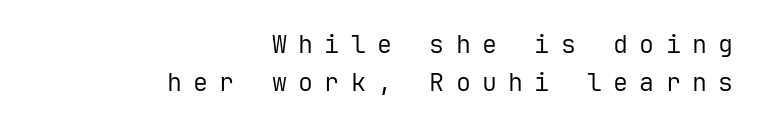
Q: Is the text bold? A: No.
Q: Is the text italic (slanted)? A: No, it is upright.
Q: Is the text underlined? A: No.
Q: How is the paragraph aligned? A: Right-aligned.
Q: Is the spacing between letters normal or unusually wide? A: Unusually wide.
Q: Is the spacing between lines tight, normal or loose? A: Normal.
